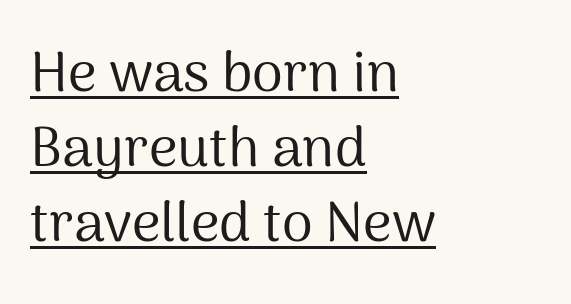
Q: Is the text bold? A: No.
Q: Is the text italic (slanted)? A: No, it is upright.
Q: Is the typeface a serif or a sans-serif typeface? A: Sans-serif.
Q: Is the text underlined? A: Yes.
Q: How is the paragraph aligned? A: Left-aligned.
Q: Is the spacing between letters normal or unusually wide? A: Normal.
Q: Is the spacing between lines tight, normal or loose? A: Normal.
Q: Width (condensed, normal, or wide)? A: Normal.
Q: Stroke contrast? A: Medium.
Q: x-height? A: Medium.
Q: Monospaced? A: No.
